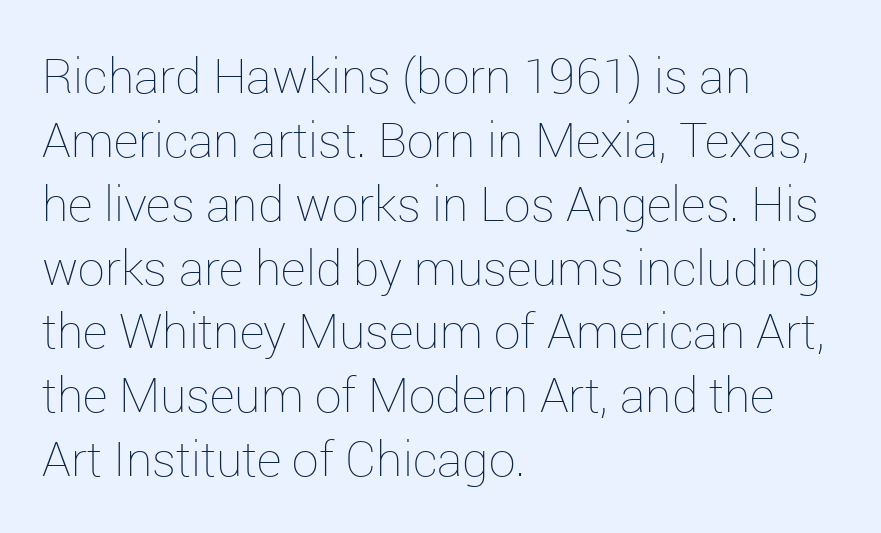
Q: Is the text bold? A: No.
Q: Is the text italic (slanted)? A: No, it is upright.
Q: Is the text underlined? A: No.
Q: How is the paragraph aligned? A: Left-aligned.
Q: Is the spacing between letters normal or unusually wide? A: Normal.
Q: Is the spacing between lines tight, normal or loose? A: Normal.
Q: Width (condensed, normal, or wide)? A: Normal.
Q: Stroke contrast? A: Low.
Q: x-height? A: Medium.
Q: Monospaced? A: No.
